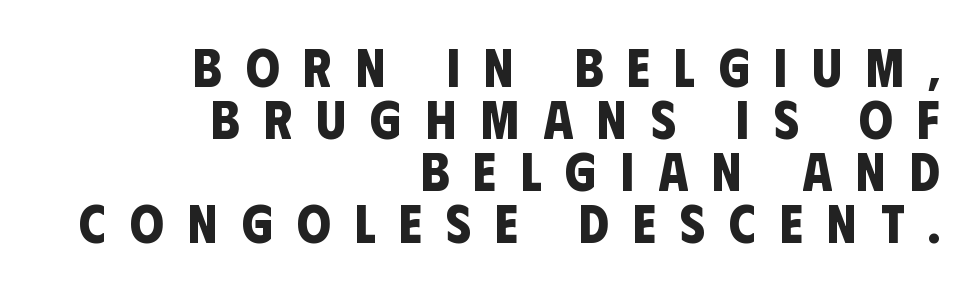
Q: Is the text bold? A: Yes.
Q: Is the typeface a serif or a sans-serif typeface? A: Sans-serif.
Q: Is the text underlined? A: No.
Q: How is the paragraph aligned? A: Right-aligned.
Q: Is the spacing between letters normal or unusually wide? A: Unusually wide.
Q: Is the spacing between lines tight, normal or loose? A: Tight.
Q: Width (condensed, normal, or wide)? A: Condensed.
Q: Stroke contrast? A: Low.
Q: x-height? A: Large.
Q: Monospaced? A: No.
